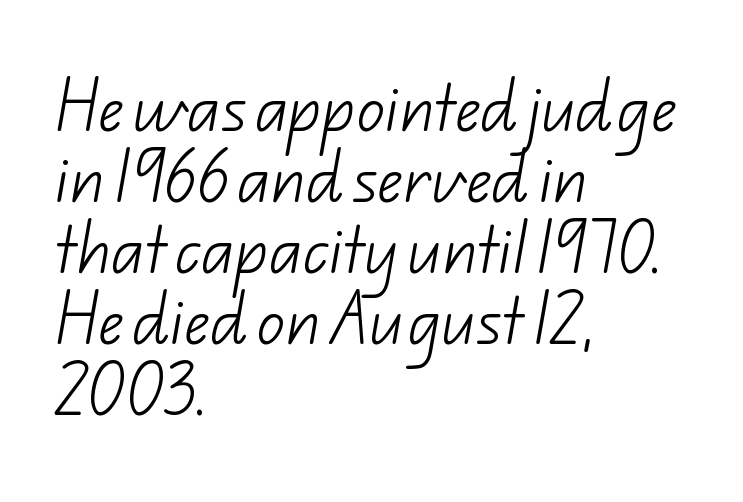
The image shows 56 px light sans-serif type; set left-aligned, normal line spacing (1.27x), normal letter spacing, not underlined; low stroke contrast and a small x-height.
